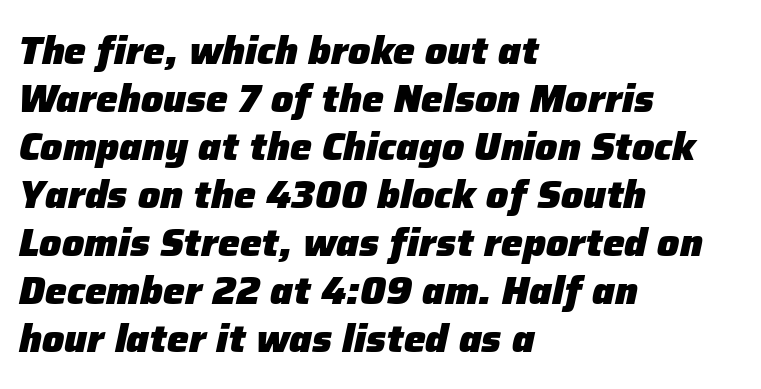
Set as a true bold cut, around the 700 mark. Beneath every word, the page is bare. How are the letters spaced? Ordinarily, with no added tracking. The passage shown is typed in a proportional face where columns would drift. Every row of glyphs begins at an identical x-position on the left.
